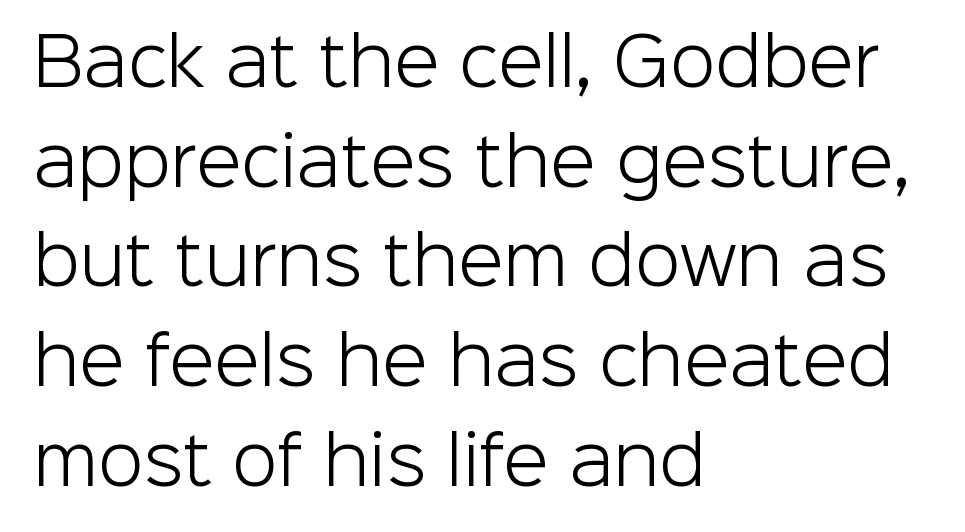
Q: Is the text bold? A: No.
Q: Is the text italic (slanted)? A: No, it is upright.
Q: Is the typeface a serif or a sans-serif typeface? A: Sans-serif.
Q: Is the text underlined? A: No.
Q: How is the paragraph aligned? A: Left-aligned.
Q: Is the spacing between letters normal or unusually wide? A: Normal.
Q: Is the spacing between lines tight, normal or loose? A: Normal.
Q: Width (condensed, normal, or wide)? A: Normal.
Q: Stroke contrast? A: Low.
Q: x-height? A: Medium.
Q: Monospaced? A: No.
